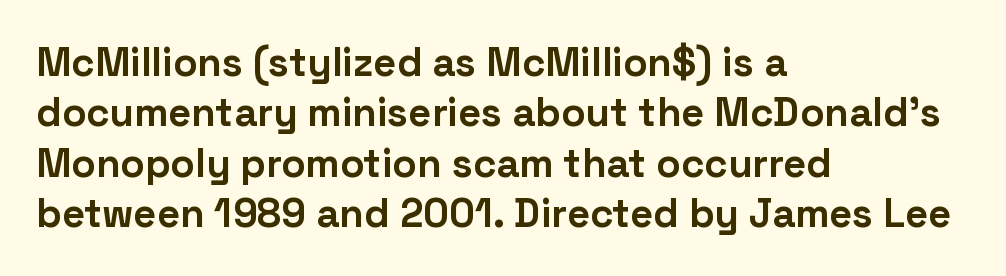
Stroke thickness is high; the sample reads as a true bold. The face used here is proportionally spaced, like ordinary book or web type. How would I describe the line gaps? Plain and ordinary. Notice how the stems are strictly vertical — no italics here. Typeset ragged right — the left edge is the straight one.
